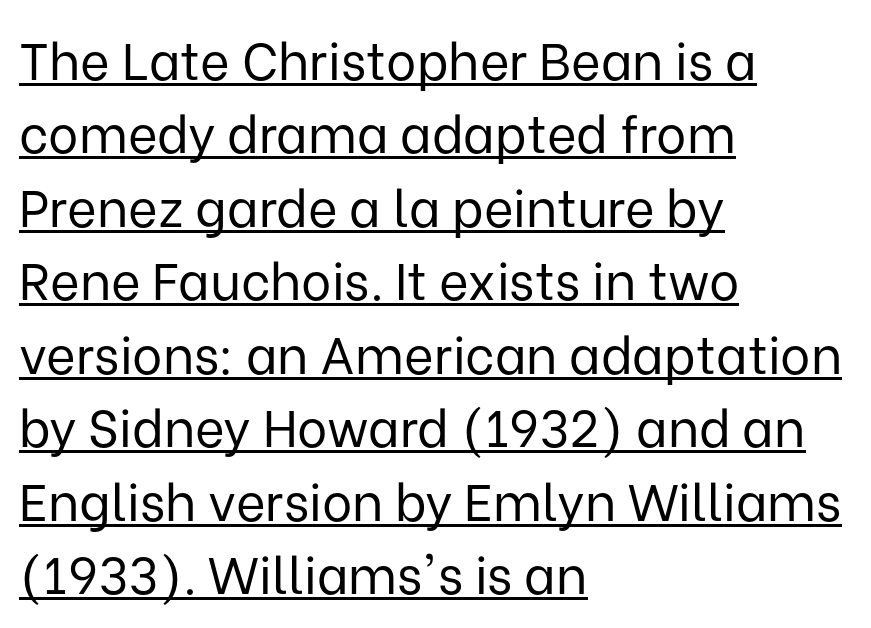
Q: Is the text bold? A: No.
Q: Is the text italic (slanted)? A: No, it is upright.
Q: Is the typeface a serif or a sans-serif typeface? A: Sans-serif.
Q: Is the text underlined? A: Yes.
Q: How is the paragraph aligned? A: Left-aligned.
Q: Is the spacing between letters normal or unusually wide? A: Normal.
Q: Is the spacing between lines tight, normal or loose? A: Normal.
Q: Width (condensed, normal, or wide)? A: Normal.
Q: Stroke contrast? A: Low.
Q: x-height? A: Medium.
Q: Monospaced? A: No.
